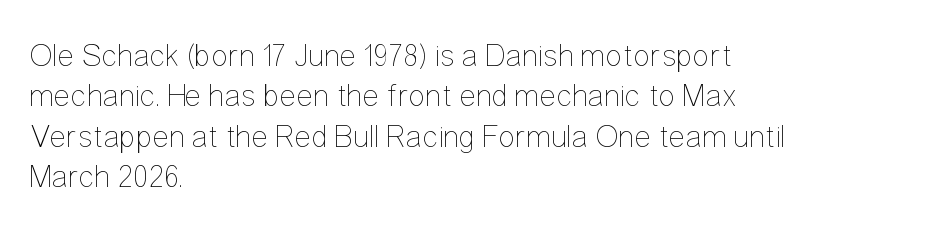
Q: Is the text bold? A: No.
Q: Is the text italic (slanted)? A: No, it is upright.
Q: Is the text underlined? A: No.
Q: How is the paragraph aligned? A: Left-aligned.
Q: Is the spacing between letters normal or unusually wide? A: Normal.
Q: Is the spacing between lines tight, normal or loose? A: Normal.
Q: Width (condensed, normal, or wide)? A: Condensed.
Q: Stroke contrast? A: Low.
Q: x-height? A: Medium.
Q: Monospaced? A: No.
